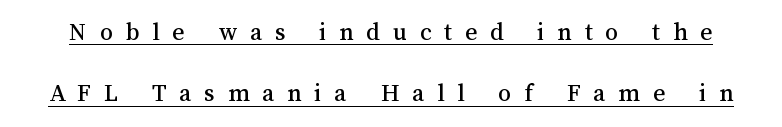
Q: Is the text italic (slanted)? A: No, it is upright.
Q: Is the text underlined? A: Yes.
Q: Is the spacing between letters normal or unusually wide? A: Unusually wide.
Q: Is the spacing between lines tight, normal or loose? A: Loose.
